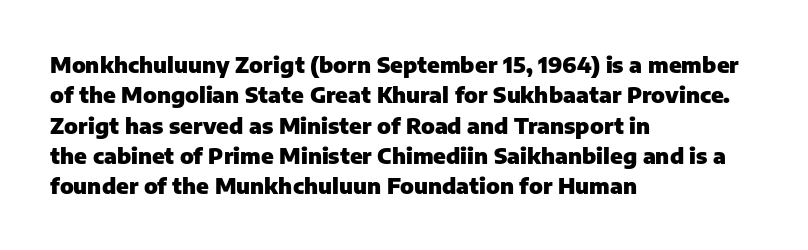
The paragraph shown leans on its left margin. The glyphs have the mass of a bold cut. How are the letters spaced? Ordinarily, with no added tracking. This sample uses an upright cut, with every glyph sitting square on the baseline.
